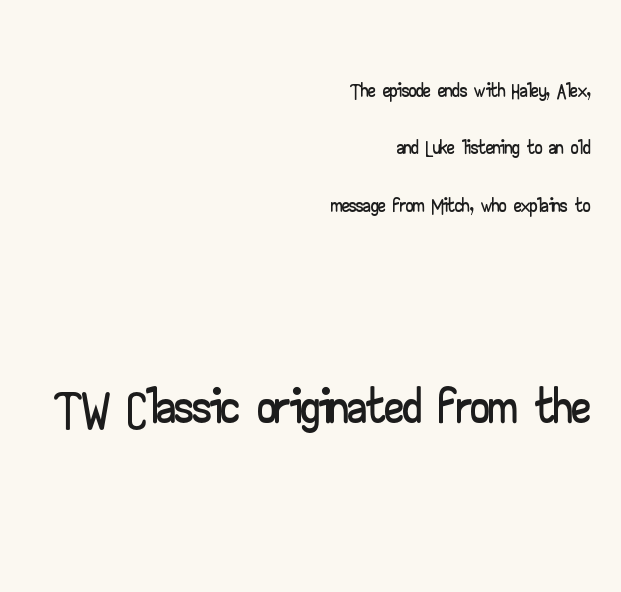
The image shows 74 px wide sans-serif type, upright; set right-aligned, loose line spacing (1.91x), normal letter spacing, not underlined; the second (bottom) block is 2.47x larger; low stroke contrast and a small x-height.
